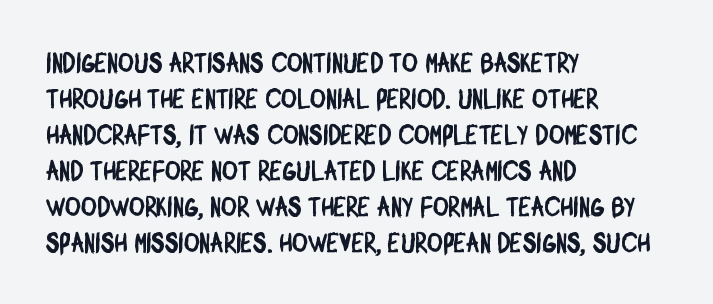
Nobody touched the tracking dial on this one. Which margin do the lines hug? The left one — the right edge is uneven. The passage shown is not underscored anywhere. Compared with typical paragraphs, the rows here are spaced about the same.
